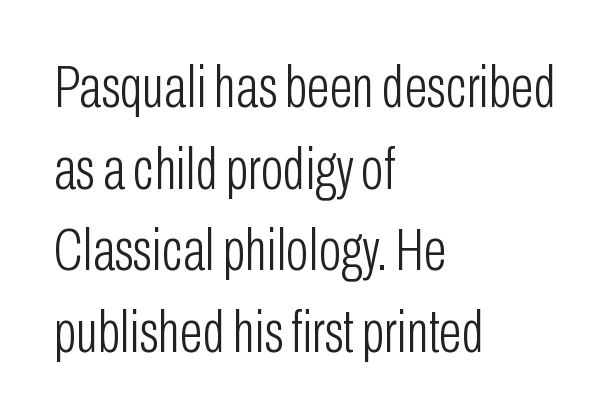
Q: Is the text bold? A: No.
Q: Is the text italic (slanted)? A: No, it is upright.
Q: Is the typeface a serif or a sans-serif typeface? A: Sans-serif.
Q: Is the text underlined? A: No.
Q: How is the paragraph aligned? A: Left-aligned.
Q: Is the spacing between letters normal or unusually wide? A: Normal.
Q: Is the spacing between lines tight, normal or loose? A: Normal.
Q: Width (condensed, normal, or wide)? A: Condensed.
Q: Stroke contrast? A: Low.
Q: x-height? A: Medium.
Q: Monospaced? A: No.
